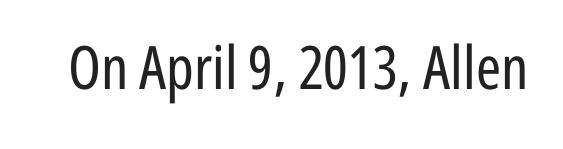
This sample uses a sans-serif face. Notice how the stems are strictly vertical — no italics here. Vertical stems look standard width or narrower in stroke. Letters rest on an invisible, unmarked baseline.
